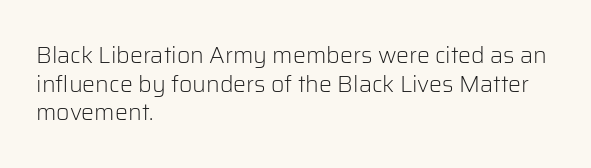
The image shows 23 px text type, upright; set left-aligned, normal line spacing (1.25x), normal letter spacing, not underlined.
